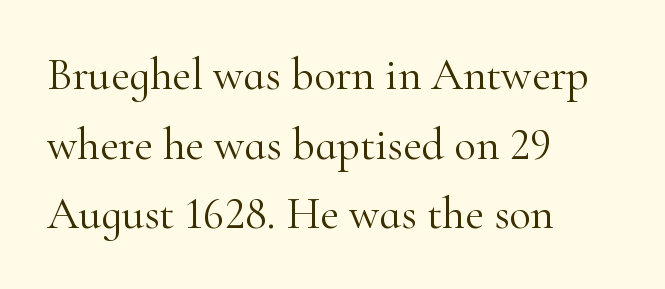
The image shows 45 px light serif type, upright; set left-aligned, normal line spacing (1.55x), normal letter spacing, not underlined; high stroke contrast and a small x-height.
